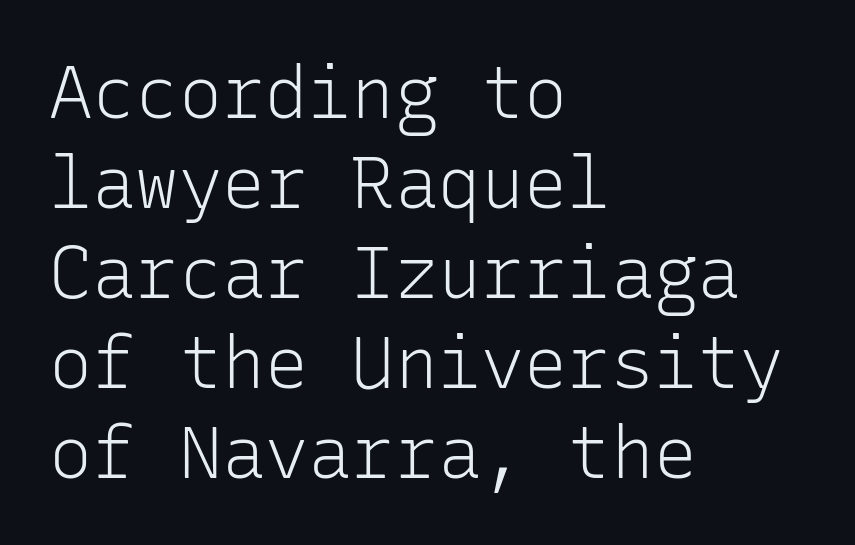
{"serif": "no", "italic": "no", "bold": "no", "weight": "light", "width": "normal", "stroke_contrast": "low", "x_height": "medium", "monospaced": "yes", "underline": "no", "align": "left", "line_spacing": "normal", "line_spacing_ratio": 1.25, "letter_spacing": "normal", "letter_spacing_em": 0.0, "glyph_px": 72}
